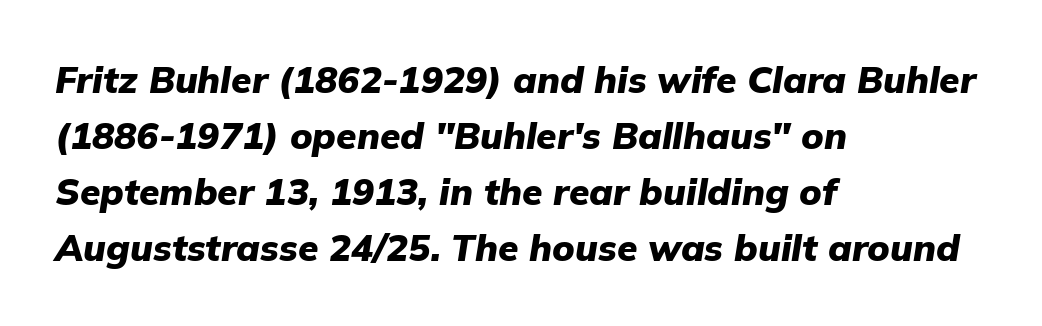
The typography opts for an oblique posture over an upright one. Typesetter's note: full bold, strokes at maximum text heaviness. Reading down the block, your eye returns to a fixed left position each line. Evenly set lines give the paragraph a standard silhouette. Think of a printed novel: that variable character pitch is what you see here. Lines of text with bare space underneath.
